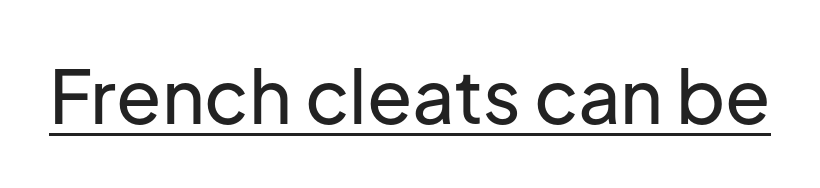
The image shows 74 px sans-serif type, upright; set normal letter spacing, underlined; low stroke contrast and a medium x-height.
